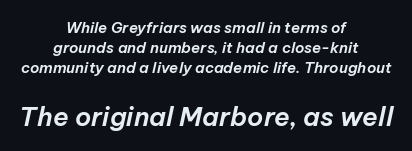
The image shows 26 px text type, italic (leaning right); set centered, normal line spacing (1.35x), normal letter spacing, not underlined; the second (bottom) block is 1.73x larger.
